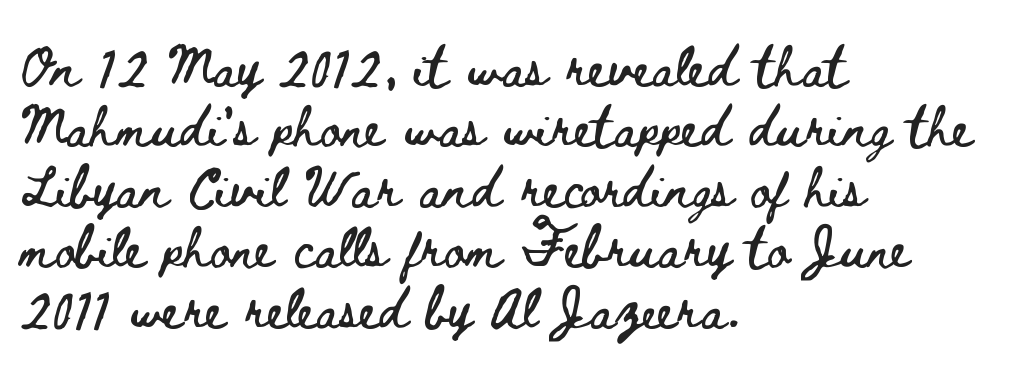
The image shows 40 px wide type; set left-aligned, normal line spacing (1.51x), normal letter spacing, not underlined; low stroke contrast and a small x-height.
